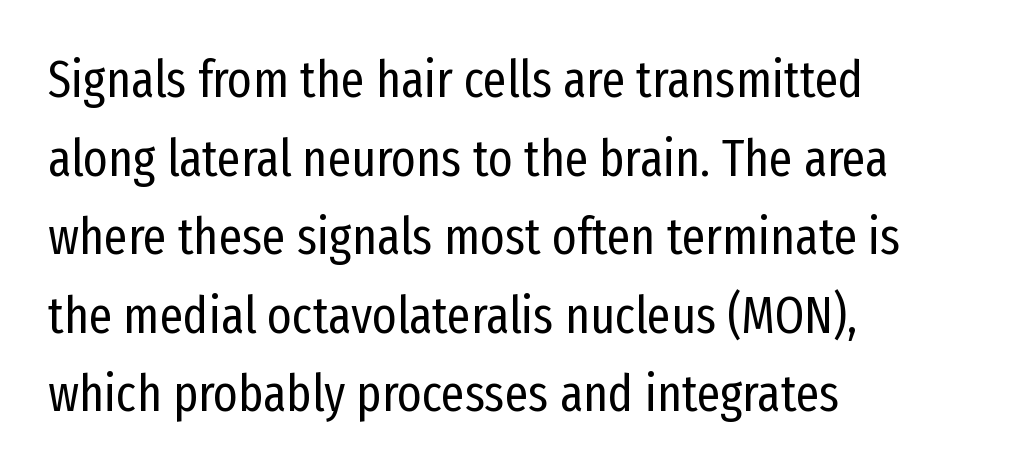
Posture: vertical. The face used here is a sans, in the tradition of grotesques and geometrics. The area under the type is left untouched. Stems here are at most as thick as an everyday book face. Does the copy run flush right? No — it runs flush left.
